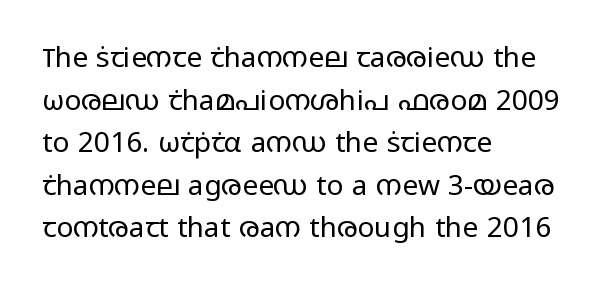
The image shows 28 px regular-weight, wide sans-serif type, upright; set left-aligned, normal line spacing (1.52x), normal letter spacing, not underlined; low stroke contrast and a medium x-height.
